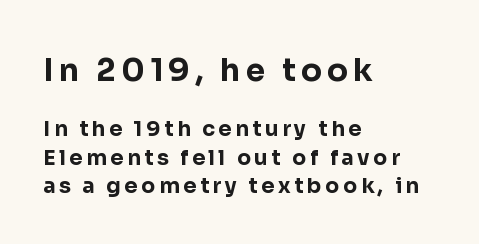
Q: Is the text bold? A: Yes.
Q: Is the text italic (slanted)? A: No, it is upright.
Q: Is the typeface a serif or a sans-serif typeface? A: Sans-serif.
Q: Is the text underlined? A: No.
Q: How is the paragraph aligned? A: Left-aligned.
Q: Is the spacing between lines tight, normal or loose? A: Normal.
Q: Which block of text is set in a larger size, the first (top) or the second (bottom)? A: The first (top) one.
Q: Width (condensed, normal, or wide)? A: Normal.
Q: Stroke contrast? A: Low.
Q: x-height? A: Medium.
Q: Monospaced? A: No.
